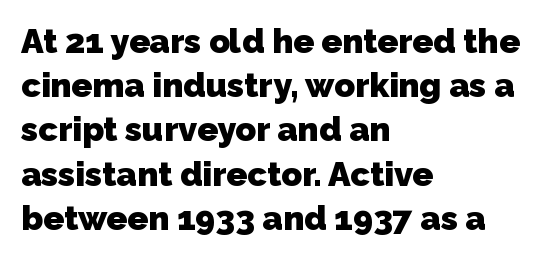
Q: Is the text bold? A: Yes.
Q: Is the typeface a serif or a sans-serif typeface? A: Sans-serif.
Q: Is the text underlined? A: No.
Q: How is the paragraph aligned? A: Left-aligned.
Q: Is the spacing between letters normal or unusually wide? A: Normal.
Q: Is the spacing between lines tight, normal or loose? A: Normal.
Q: Width (condensed, normal, or wide)? A: Normal.
Q: Stroke contrast? A: Low.
Q: x-height? A: Medium.
Q: Monospaced? A: No.
